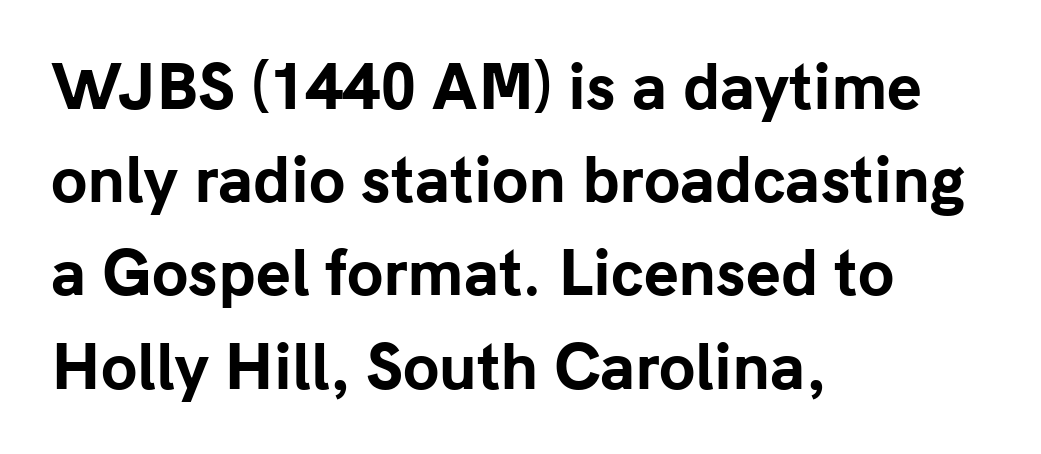
Each letter keeps its own natural width here, so spacing adapts to shape. Inter-character spacing is left at the font's built-in metrics. You'd pick this weight for a headline — it's a proper bold. Horizontal alignment here is leftward, the default for most running prose. Students, observe: this is what conventionally led text looks like. Note: no serifs on the glyphs.
